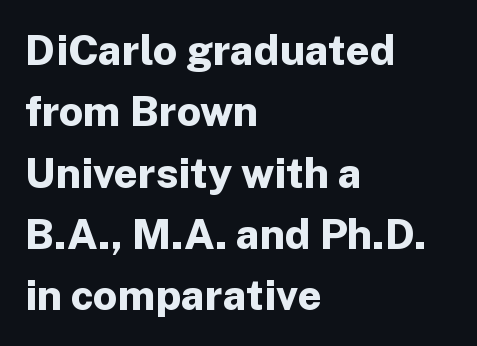
The image shows 42 px bold sans-serif type, upright; set left-aligned, normal line spacing (1.46x), normal letter spacing, not underlined; low stroke contrast and a medium x-height.
